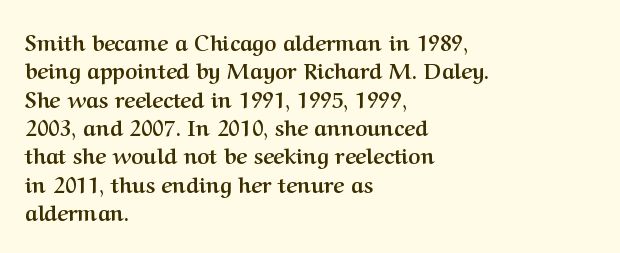
The image shows 21 px bold type, upright; set left-aligned, normal line spacing (1.35x), normal letter spacing, not underlined.
